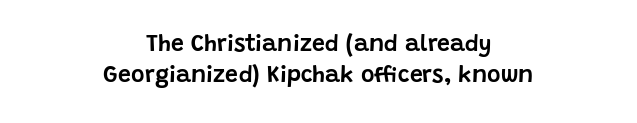
The image shows 23 px text type, upright; set centered, normal line spacing (1.33x), normal letter spacing, not underlined.
